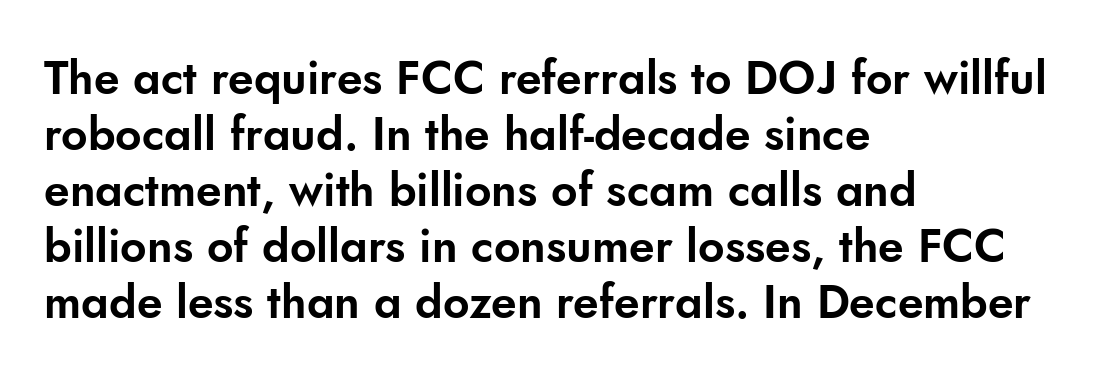
{"serif": "no", "italic": "no", "width": "normal", "stroke_contrast": "low", "x_height": "small", "monospaced": "no", "underline": "no", "align": "left", "line_spacing_ratio": 1.22, "letter_spacing": "normal", "letter_spacing_em": 0.0, "glyph_px": 46}
